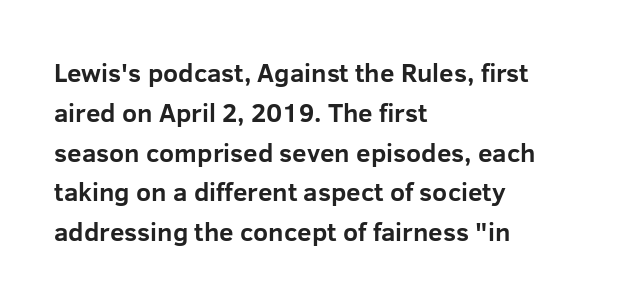
The image shows 26 px bold type, upright; set left-aligned, normal line spacing (1.53x), normal letter spacing, not underlined.
